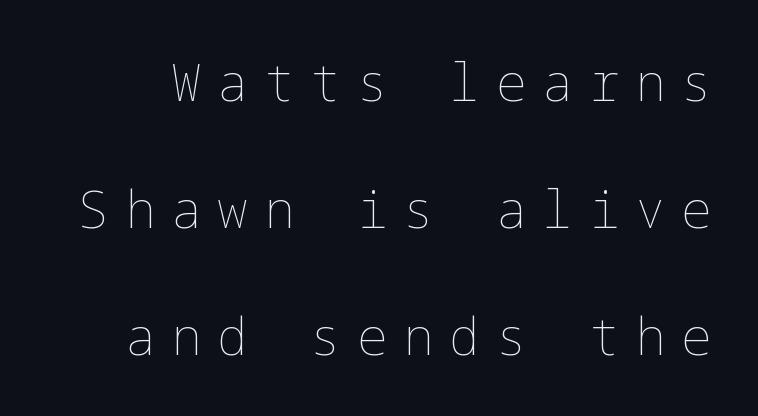
Q: Is the text bold? A: No.
Q: Is the text italic (slanted)? A: No, it is upright.
Q: Is the text underlined? A: No.
Q: Is the spacing between letters normal or unusually wide? A: Unusually wide.
Q: Is the spacing between lines tight, normal or loose? A: Loose.
Q: Width (condensed, normal, or wide)? A: Normal.
Q: Stroke contrast? A: Low.
Q: x-height? A: Medium.
